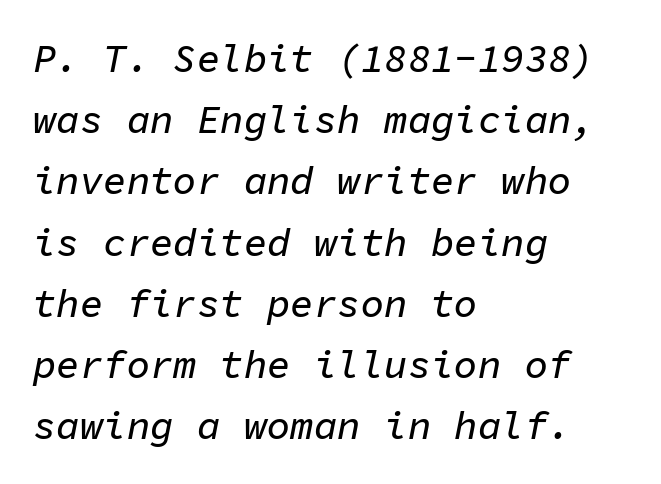
{"italic": "yes", "lean": "right", "slant_degrees": 11, "width": "normal", "stroke_contrast": "low", "x_height": "medium", "monospaced": "yes", "underline": "no", "align": "left", "line_spacing": "normal", "line_spacing_ratio": 1.57, "letter_spacing": "normal", "letter_spacing_em": 0.0, "glyph_px": 39}
